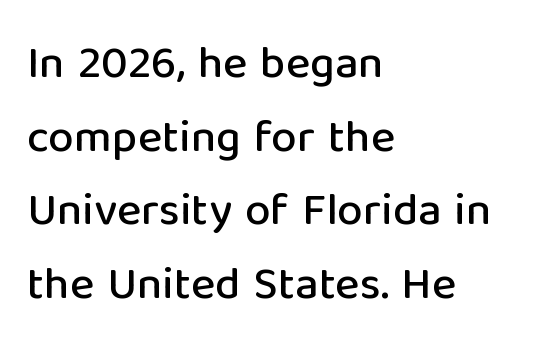
Q: Is the text italic (slanted)? A: No, it is upright.
Q: Is the typeface a serif or a sans-serif typeface? A: Sans-serif.
Q: Is the text underlined? A: No.
Q: How is the paragraph aligned? A: Left-aligned.
Q: Is the spacing between letters normal or unusually wide? A: Normal.
Q: Is the spacing between lines tight, normal or loose? A: Normal.
Q: Width (condensed, normal, or wide)? A: Normal.
Q: Stroke contrast? A: Low.
Q: x-height? A: Medium.
Q: Monospaced? A: No.
